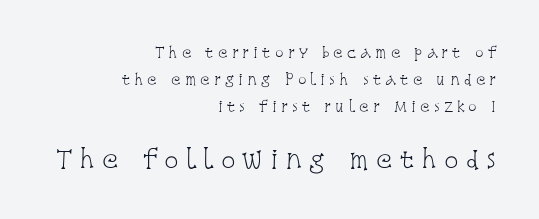
{"italic": "no", "bold": "no", "underline": "no", "align": "right", "line_spacing": "loose", "line_spacing_ratio": 1.93, "letter_spacing": "wide", "letter_spacing_em": 0.3, "larger_block": "second", "size_ratio": 1.71, "glyph_px": 24}
